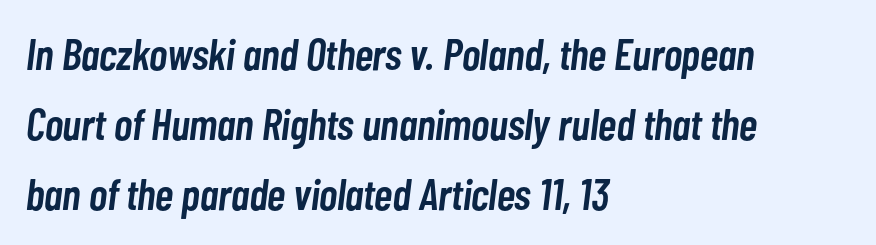
Q: Is the text bold? A: Semi-bold.
Q: Is the text italic (slanted)? A: Yes, it leans right by about 7 degrees.
Q: Is the text underlined? A: No.
Q: How is the paragraph aligned? A: Left-aligned.
Q: Is the spacing between letters normal or unusually wide? A: Normal.
Q: Is the spacing between lines tight, normal or loose? A: Normal.
Q: Width (condensed, normal, or wide)? A: Condensed.
Q: Stroke contrast? A: Low.
Q: x-height? A: Medium.
Q: Monospaced? A: No.
